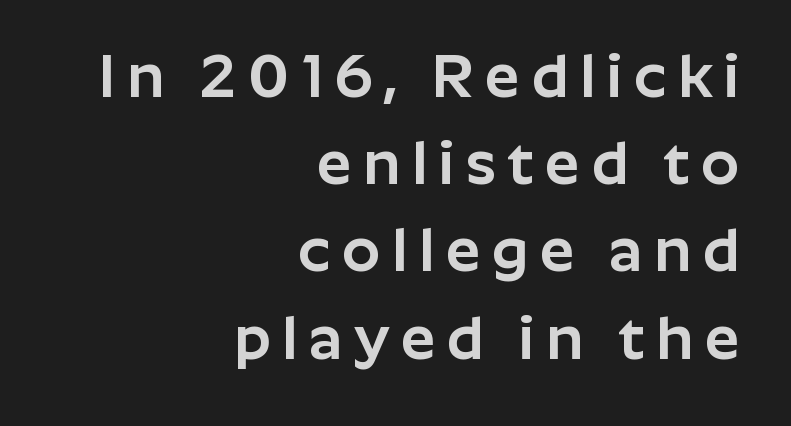
The image shows 61 px sans-serif type, upright; set right-aligned, normal line spacing (1.43x), not underlined; low stroke contrast and a medium x-height.
